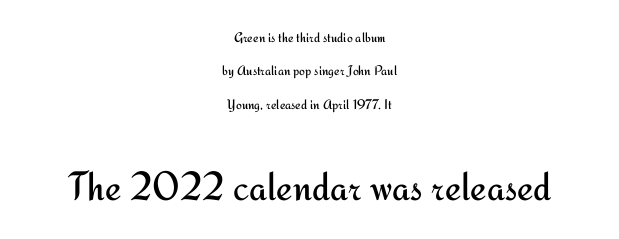
{"serif": "no", "italic": "no", "bold": "no", "weight": "regular", "width": "normal", "stroke_contrast": "medium", "x_height": "small", "monospaced": "no", "underline": "no", "align": "center", "line_spacing": "loose", "line_spacing_ratio": 2.39, "letter_spacing": "normal", "letter_spacing_em": 0.0, "larger_block": "second", "size_ratio": 2.93, "glyph_px": 41}
